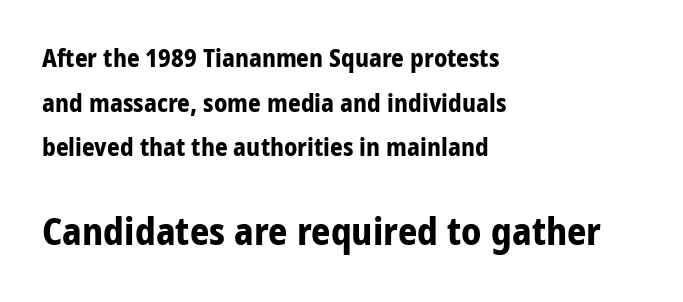
{"serif": "no", "italic": "no", "bold": "yes", "weight": "bold", "width": "condensed", "stroke_contrast": "low", "x_height": "large", "monospaced": "no", "underline": "no", "align": "left", "line_spacing_ratio": 1.79, "letter_spacing": "normal", "letter_spacing_em": 0.0, "larger_block": "second", "size_ratio": 1.52, "glyph_px": 38}
